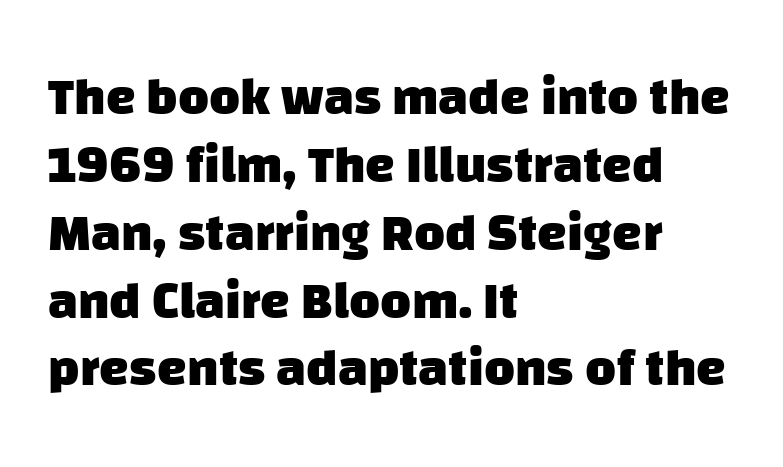
The image shows 53 px heavy sans-serif type; set left-aligned, normal line spacing (1.28x), normal letter spacing, not underlined; low stroke contrast and a large x-height.
